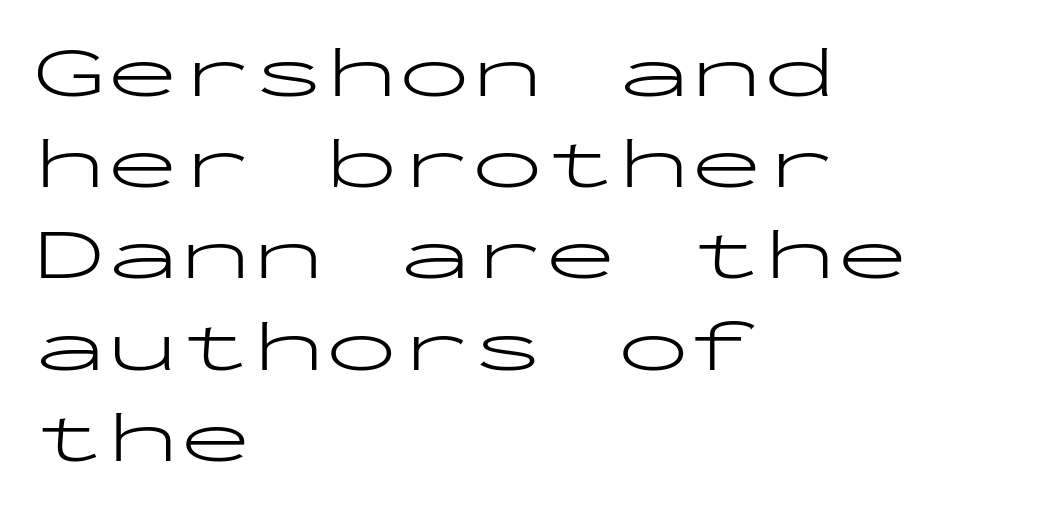
Q: Is the text bold? A: No.
Q: Is the text italic (slanted)? A: No, it is upright.
Q: Is the typeface a serif or a sans-serif typeface? A: Sans-serif.
Q: Is the text underlined? A: No.
Q: How is the paragraph aligned? A: Left-aligned.
Q: Is the spacing between letters normal or unusually wide? A: Normal.
Q: Is the spacing between lines tight, normal or loose? A: Normal.
Q: Width (condensed, normal, or wide)? A: Wide.
Q: Stroke contrast? A: Low.
Q: x-height? A: Medium.
Q: Monospaced? A: Yes.
